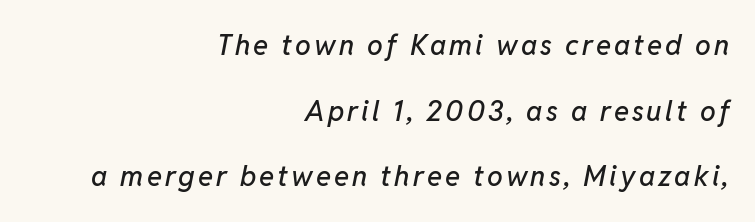
Q: Is the text italic (slanted)? A: Yes, it leans right by about 11 degrees.
Q: Is the text underlined? A: No.
Q: How is the paragraph aligned? A: Right-aligned.
Q: Is the spacing between lines tight, normal or loose? A: Loose.
Q: Width (condensed, normal, or wide)? A: Normal.
Q: Stroke contrast? A: Low.
Q: x-height? A: Medium.
Q: Monospaced? A: No.
